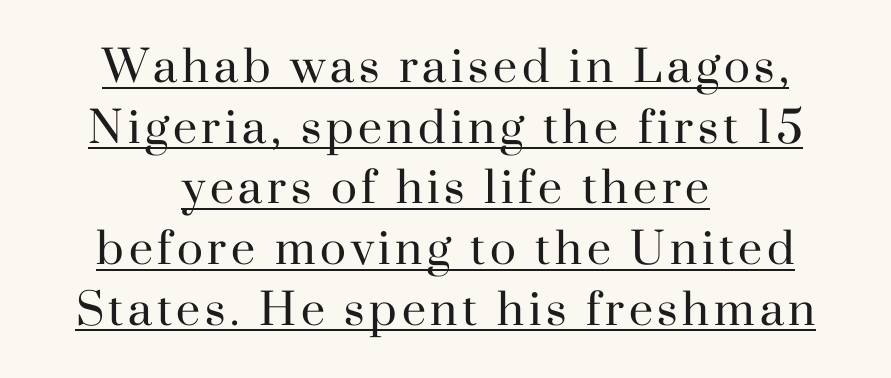
The type family on display is of the serif kind. The face used here appears with an underline applied. The lines in this sample share a center point and differ in where they start and stop. Does the lettering tilt? It doesn't — this is upright. Summary of weight: not heavy and not bold. The rendering uses natural spacing where letterforms have individual widths.
